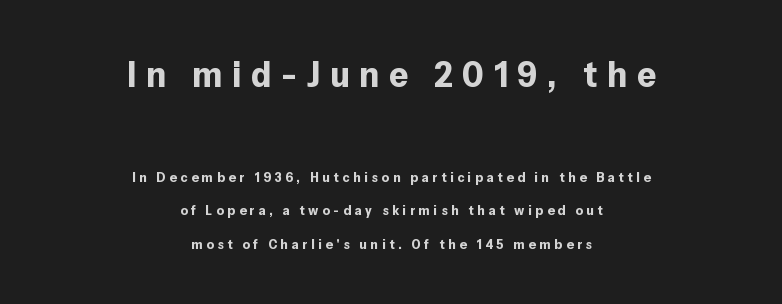
The string is rendered with underlining switched off. The axis of the letterforms is exactly vertical. This block would shrink considerably if given ordinary leading; it's expanded now. The rendering uses a bold face; every stroke is thick and dark.
